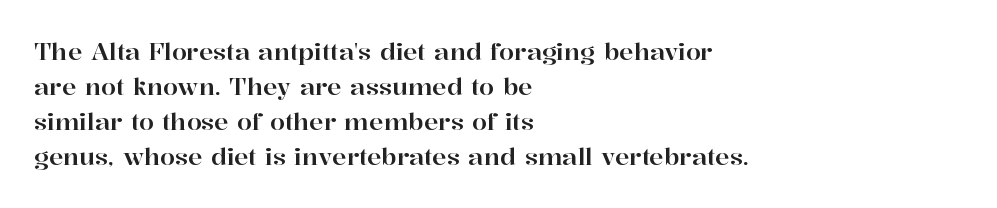
Style check: upright. The designer left line spacing at the default. Casual observation: everything's shoved over to the left. Tracking here is standard; glyphs follow each other at the usual distance. The foot of each line stays bare and open.
